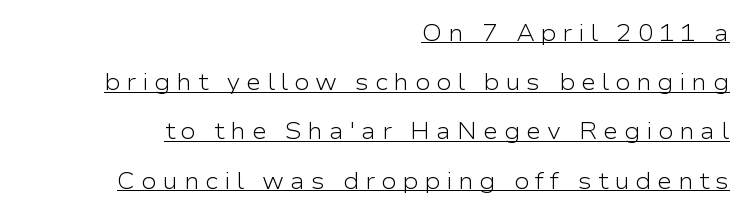
The image shows 23 px text type, upright; set right-aligned, loose line spacing (2.14x), unusually wide letter spacing (+0.25 em), underlined.
